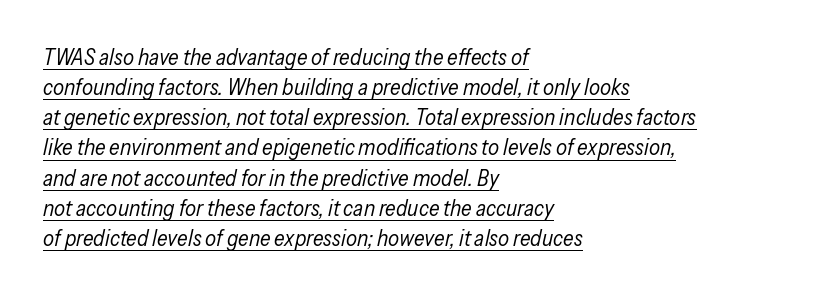
The image shows 22 px text type, italic (leaning right); set left-aligned, normal line spacing (1.37x), normal letter spacing, underlined.
